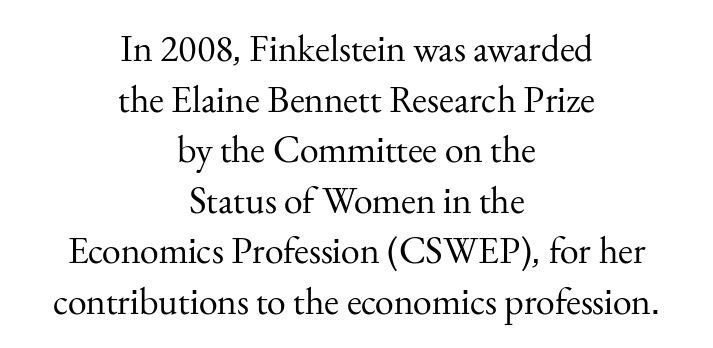
Q: Is the text bold? A: No.
Q: Is the text italic (slanted)? A: No, it is upright.
Q: Is the typeface a serif or a sans-serif typeface? A: Serif.
Q: Is the text underlined? A: No.
Q: How is the paragraph aligned? A: Centered.
Q: Is the spacing between letters normal or unusually wide? A: Normal.
Q: Is the spacing between lines tight, normal or loose? A: Normal.
Q: Width (condensed, normal, or wide)? A: Normal.
Q: Stroke contrast? A: Medium.
Q: x-height? A: Small.
Q: Monospaced? A: No.
